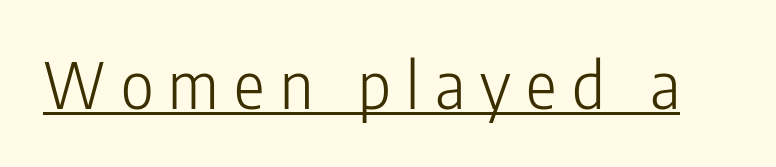
{"serif": "no", "italic": "no", "bold": "no", "weight": "light", "width": "condensed", "stroke_contrast": "low", "x_height": "medium", "monospaced": "no", "underline": "yes", "letter_spacing": "wide", "letter_spacing_em": 0.24, "glyph_px": 64}
